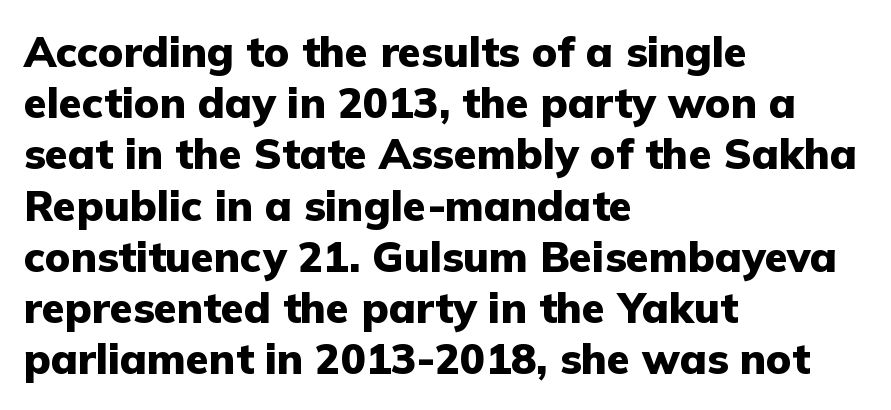
The letters stand upright; this is a roman face. Caption: bold face, heavy strokes. These lines are rendered in a variable-pitch font. The passage shown is not underscored anywhere. To sum up the face: it is a sans, with no serifs.
